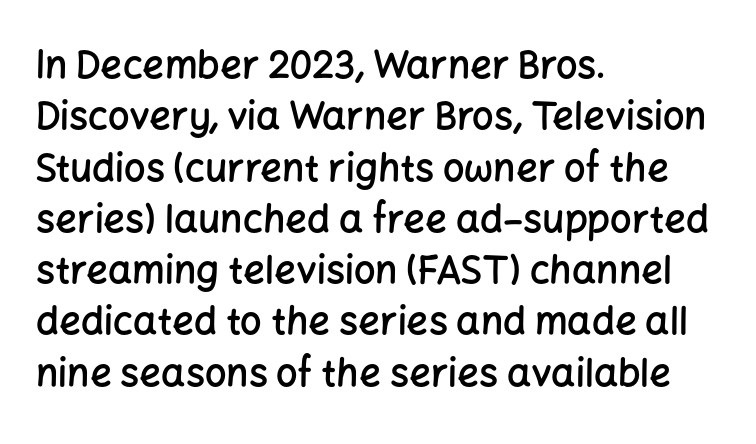
The image shows 38 px semibold sans-serif type, upright; set left-aligned, normal line spacing (1.35x), normal letter spacing, not underlined; low stroke contrast and a medium x-height.
